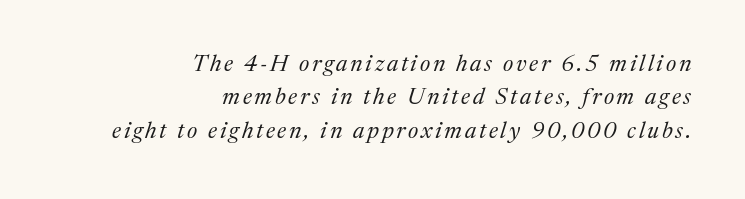
The image shows 23 px text type, italic (leaning right); set right-aligned, normal line spacing (1.45x), not underlined.
